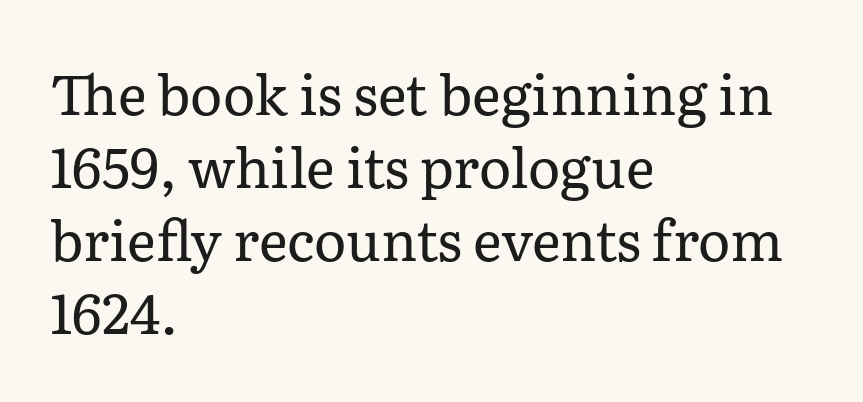
The image shows 55 px regular-weight serif type, upright; set left-aligned, normal line spacing (1.33x), normal letter spacing, not underlined; low stroke contrast and a medium x-height.
